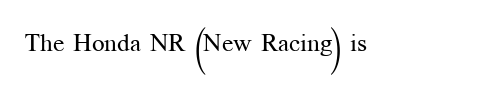
The rendering keeps characters at their native spacing. The font sits on the lighter half of the weight spectrum, regular included. Quick note: underline off. Is there any slant? The stems are plumb.
